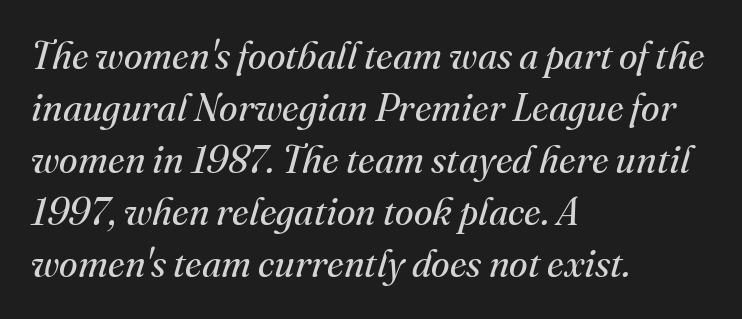
{"serif": "yes", "italic": "yes", "lean": "right", "slant_degrees": 16, "bold": "no", "weight": "regular", "width": "normal", "stroke_contrast": "medium", "x_height": "small", "monospaced": "no", "underline": "no", "align": "left", "line_spacing": "normal", "line_spacing_ratio": 1.37, "letter_spacing": "normal", "letter_spacing_em": 0.0, "glyph_px": 38}
